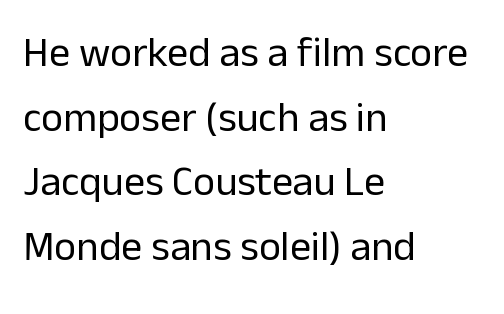
{"serif": "no", "italic": "no", "bold": "no", "weight": "regular", "width": "normal", "stroke_contrast": "low", "x_height": "medium", "monospaced": "no", "underline": "no", "align": "left", "line_spacing": "normal", "line_spacing_ratio": 1.54, "letter_spacing": "normal", "letter_spacing_em": 0.0, "glyph_px": 42}
